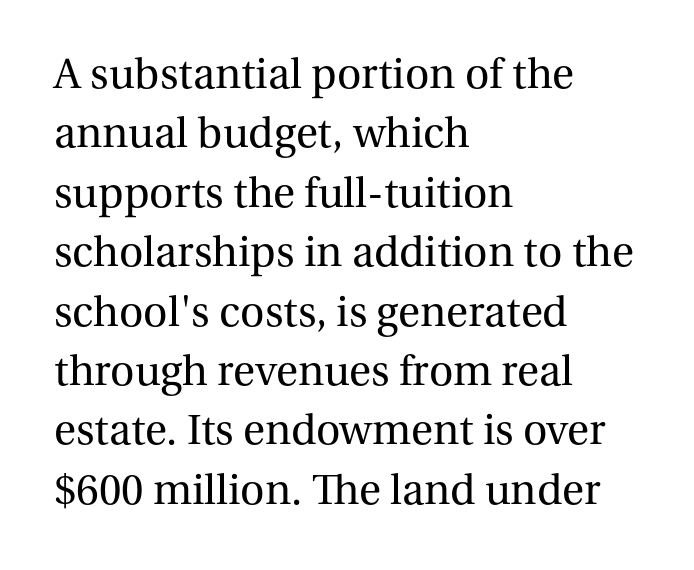
The image shows 45 px regular-weight serif type, upright; set left-aligned, normal line spacing (1.32x), normal letter spacing, not underlined; medium stroke contrast and a medium x-height.
